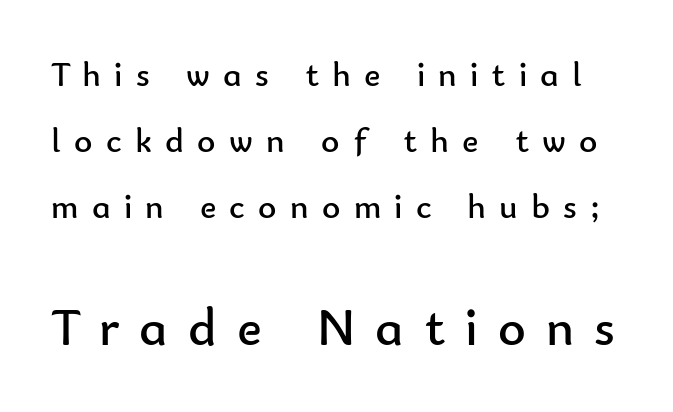
{"serif": "no", "italic": "no", "bold": "no", "weight": "regular", "width": "normal", "stroke_contrast": "low", "x_height": "small", "monospaced": "no", "underline": "no", "line_spacing_ratio": 1.89, "letter_spacing": "wide", "letter_spacing_em": 0.38, "larger_block": "second", "size_ratio": 1.51, "glyph_px": 53}
